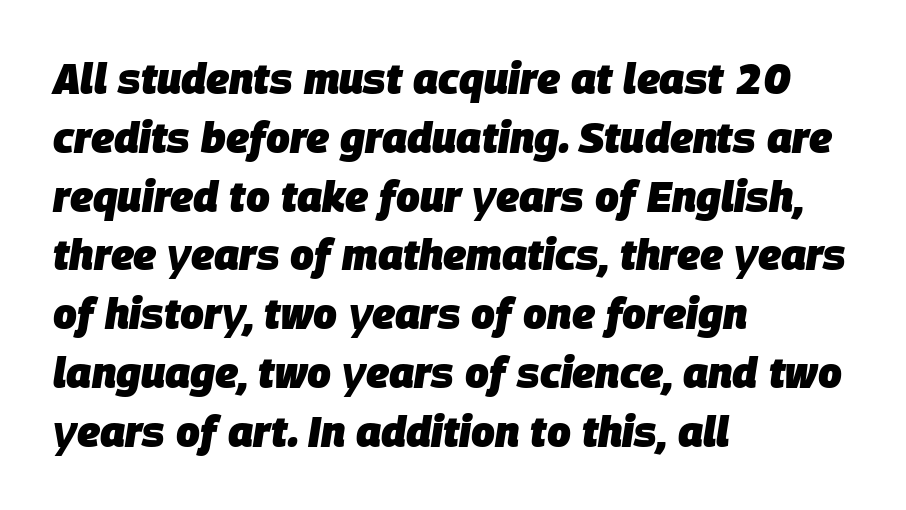
Q: Is the text bold? A: Yes.
Q: Is the text italic (slanted)? A: Yes, it leans right by about 9 degrees.
Q: Is the text underlined? A: No.
Q: How is the paragraph aligned? A: Left-aligned.
Q: Is the spacing between letters normal or unusually wide? A: Normal.
Q: Is the spacing between lines tight, normal or loose? A: Normal.
Q: Width (condensed, normal, or wide)? A: Normal.
Q: Stroke contrast? A: Low.
Q: x-height? A: Large.
Q: Monospaced? A: No.
